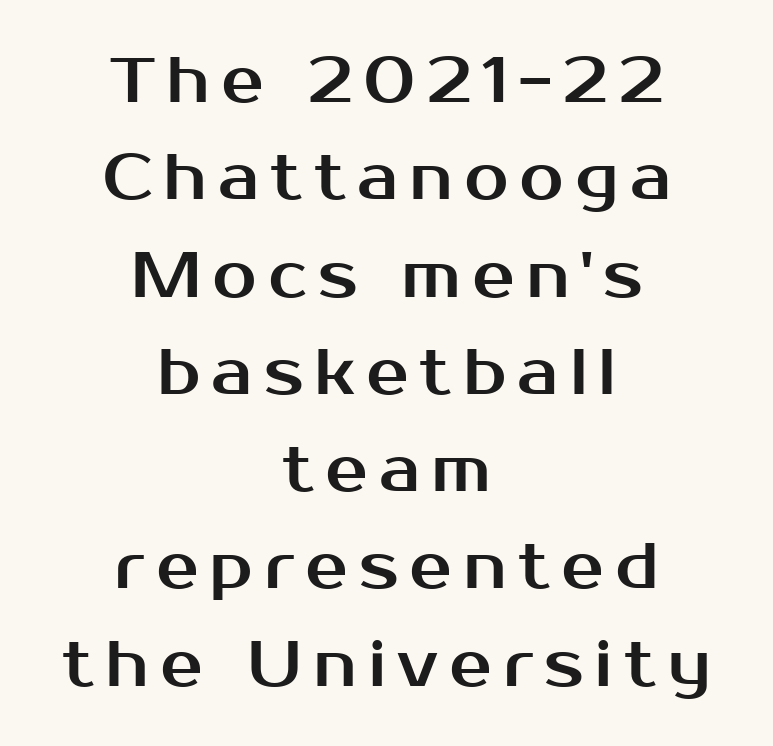
Q: Is the text italic (slanted)? A: No, it is upright.
Q: Is the typeface a serif or a sans-serif typeface? A: Sans-serif.
Q: Is the text underlined? A: No.
Q: How is the paragraph aligned? A: Centered.
Q: Is the spacing between lines tight, normal or loose? A: Normal.
Q: Width (condensed, normal, or wide)? A: Normal.
Q: Stroke contrast? A: Medium.
Q: x-height? A: Medium.
Q: Monospaced? A: No.
